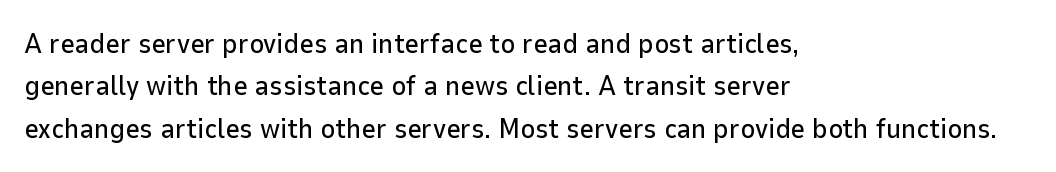
The image shows 28 px sans-serif type, upright; set left-aligned, normal line spacing (1.51x), normal letter spacing, not underlined; low stroke contrast and a medium x-height.
